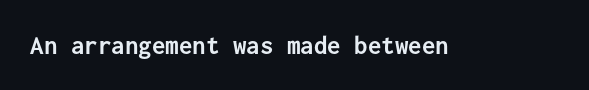
{"italic": "no", "bold": "yes", "underline": "no", "letter_spacing": "normal", "letter_spacing_em": 0.0, "glyph_px": 27}
